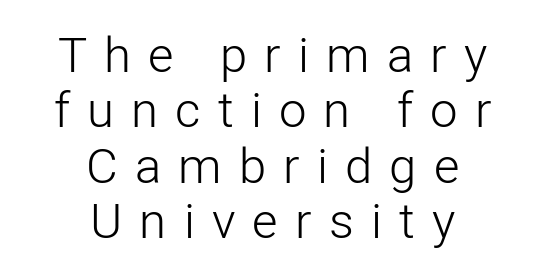
Weight class: somewhere from thin through regular. Teacher's note: observe the equal gaps on both sides — that is centered alignment. Has an underline been added? It has not. The face used here is proportionally spaced, like ordinary book or web type. The font family rendered here belongs to the sans-serif group.
